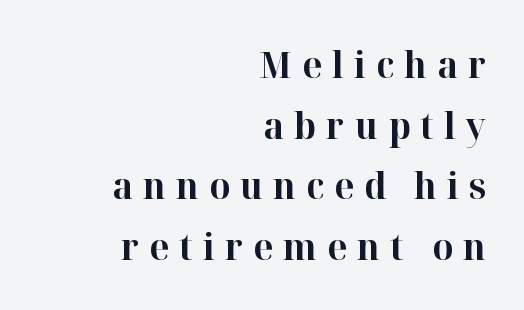
What kind of face is this? One with serifs. Think of a printed novel: that variable character pitch is what you see here. The gap between lines stays unmarked. This sample uses expanded letter spacing, leaving extra air between glyphs. Typeset ragged left — the right edge is the straight one. Does the lettering tilt? It doesn't — this is upright.
